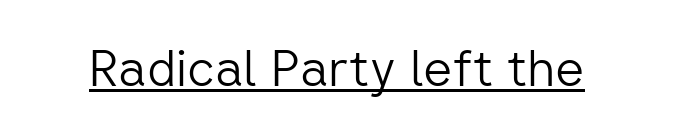
{"serif": "no", "italic": "no", "bold": "no", "weight": "light", "width": "normal", "stroke_contrast": "low", "x_height": "medium", "monospaced": "no", "underline": "yes", "letter_spacing": "normal", "letter_spacing_em": 0.0, "glyph_px": 51}
